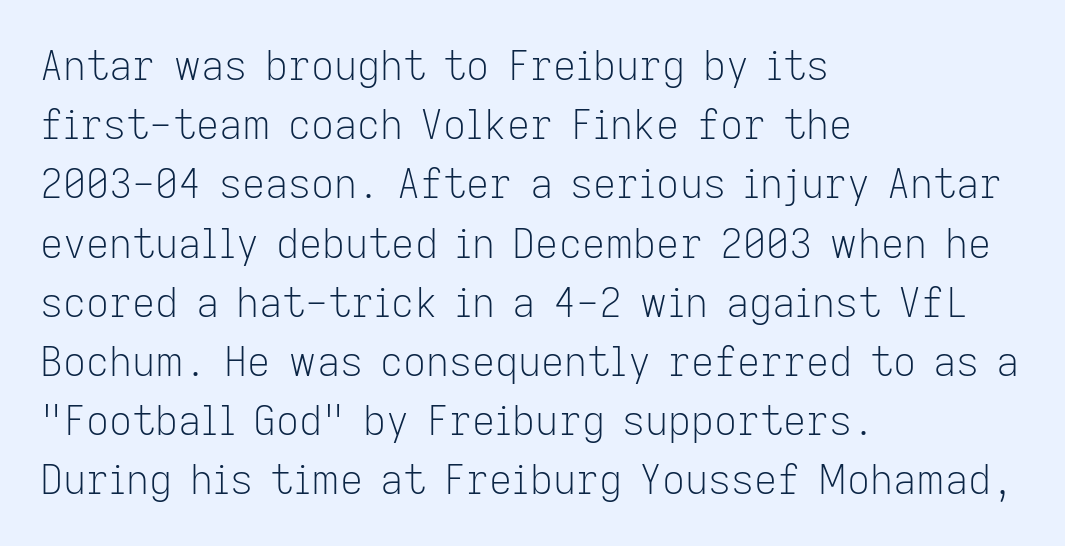
The image shows 40 px light sans-serif type, upright; set left-aligned, normal line spacing (1.48x), normal letter spacing, not underlined; low stroke contrast and a medium x-height.
